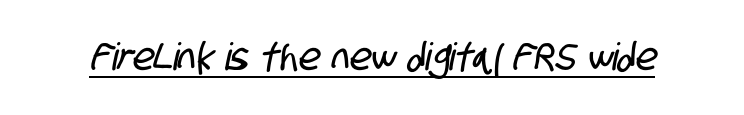
Q: Is the typeface a serif or a sans-serif typeface? A: Sans-serif.
Q: Is the text underlined? A: Yes.
Q: Is the spacing between letters normal or unusually wide? A: Normal.
Q: Width (condensed, normal, or wide)? A: Condensed.
Q: Stroke contrast? A: Low.
Q: x-height? A: Large.
Q: Monospaced? A: No.
